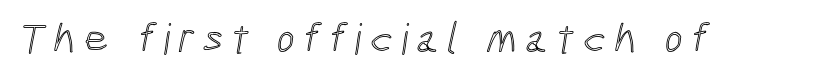
{"width": "condensed", "x_height": "medium", "monospaced": "no", "underline": "no", "glyph_px": 43}
